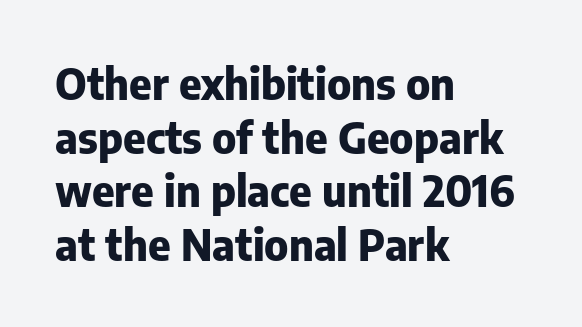
When letters stand straight like this, we call the style roman or upright. Does the copy run flush right? No — it runs flush left. The line texture is even and compact thanks to regular tracking. Bare-footed words on every line. Typographically, this falls in the sans-serif category.
